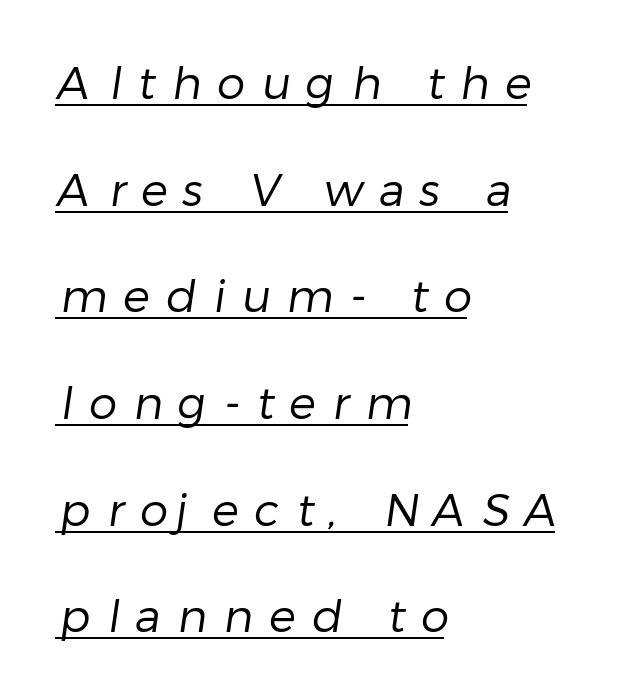
Airy leading. The letters advance in unequal steps, a hallmark of proportional type. Look at the tracking — it's clearly loosened, letters drifting apart. Compared with a centered layout, this one pins lines to the left instead. The weight tops out at a normal text grade.
